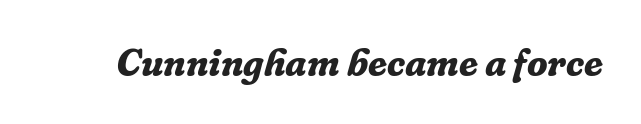
The image shows 38 px bold serif type, italic (leaning right); set normal letter spacing, not underlined; low stroke contrast and a medium x-height.
